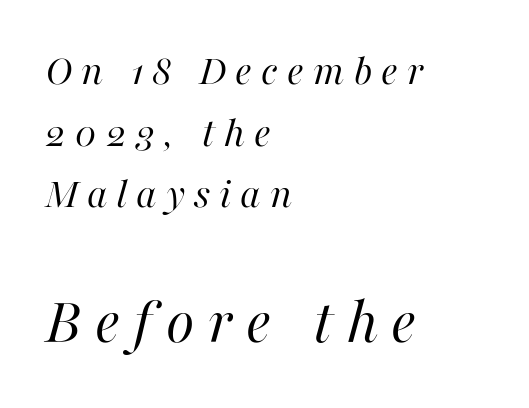
Beneath every word, the page is bare. The composition opens small and finishes big. Between one letter and the next there's a generous, obvious gap. Style check: oblique.
